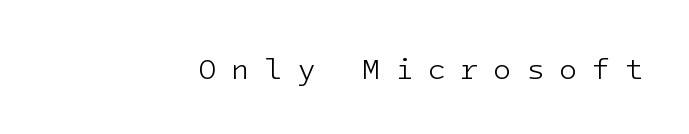
The image shows 30 px light sans-serif type, upright; set right-aligned, unusually wide letter spacing (+0.48 em), not underlined; low stroke contrast and a medium x-height.
